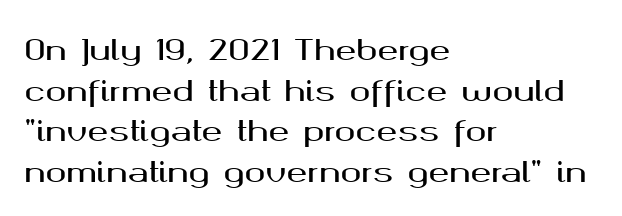
{"serif": "no", "italic": "no", "width": "wide", "stroke_contrast": "medium", "x_height": "medium", "monospaced": "no", "underline": "no", "align": "left", "line_spacing": "normal", "line_spacing_ratio": 1.45, "letter_spacing": "normal", "letter_spacing_em": 0.0, "glyph_px": 28}
